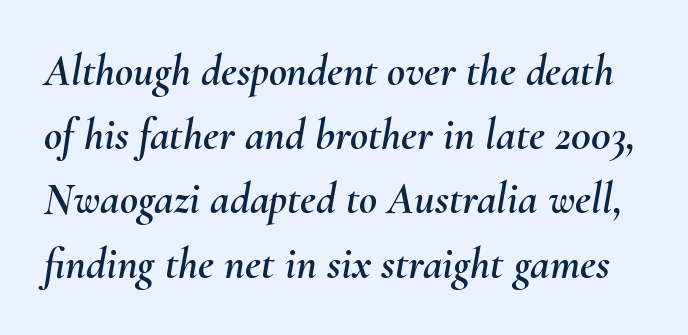
Each row of text sits above clean, open space. Tracking value appears to be zero — textbook default spacing. Slant detected: the letters are inclined. Do the characters align in a grid? No, the font is proportional. Each new line begins a customary step beneath the previous one.
